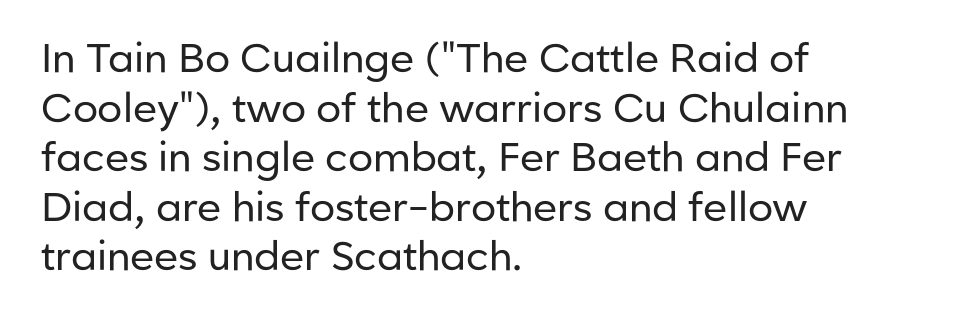
{"serif": "no", "italic": "no", "bold": "no", "weight": "regular", "width": "normal", "stroke_contrast": "low", "x_height": "medium", "monospaced": "no", "underline": "no", "align": "left", "line_spacing_ratio": 1.24, "letter_spacing": "normal", "letter_spacing_em": 0.0, "glyph_px": 40}
